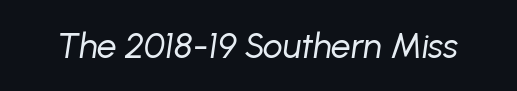
Q: Is the text bold? A: No.
Q: Is the text italic (slanted)? A: Yes, it leans right by about 8 degrees.
Q: Is the text underlined? A: No.
Q: Is the spacing between letters normal or unusually wide? A: Normal.
Q: Width (condensed, normal, or wide)? A: Normal.
Q: Stroke contrast? A: Low.
Q: x-height? A: Medium.
Q: Monospaced? A: No.
